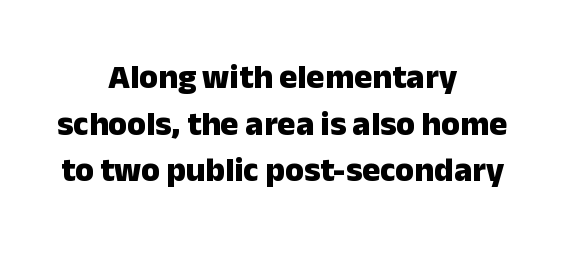
Q: Is the text bold? A: Yes.
Q: Is the text italic (slanted)? A: No, it is upright.
Q: Is the typeface a serif or a sans-serif typeface? A: Sans-serif.
Q: Is the text underlined? A: No.
Q: How is the paragraph aligned? A: Centered.
Q: Is the spacing between letters normal or unusually wide? A: Normal.
Q: Is the spacing between lines tight, normal or loose? A: Normal.
Q: Width (condensed, normal, or wide)? A: Normal.
Q: Stroke contrast? A: Low.
Q: x-height? A: Medium.
Q: Monospaced? A: No.
